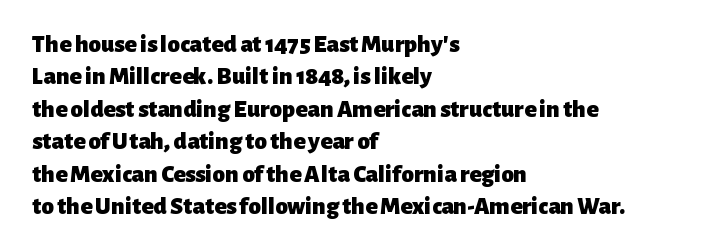
Q: Is the text bold? A: Yes.
Q: Is the text italic (slanted)? A: No, it is upright.
Q: Is the text underlined? A: No.
Q: How is the paragraph aligned? A: Left-aligned.
Q: Is the spacing between letters normal or unusually wide? A: Normal.
Q: Is the spacing between lines tight, normal or loose? A: Normal.
